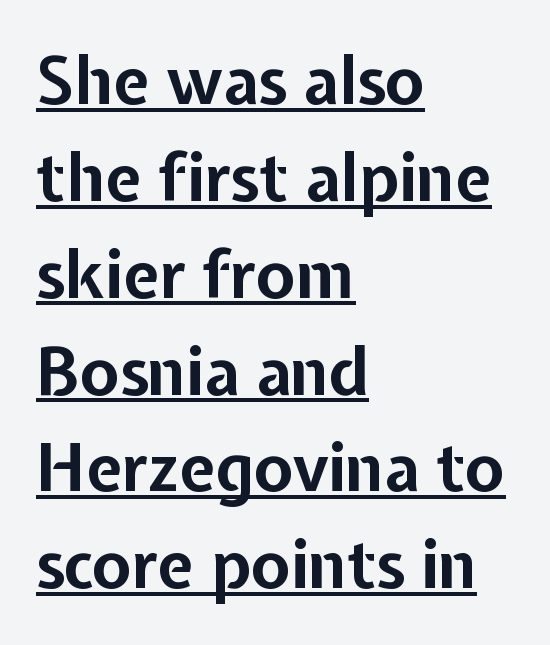
Q: Is the text bold? A: Yes.
Q: Is the text italic (slanted)? A: No, it is upright.
Q: Is the typeface a serif or a sans-serif typeface? A: Sans-serif.
Q: Is the text underlined? A: Yes.
Q: How is the paragraph aligned? A: Left-aligned.
Q: Is the spacing between letters normal or unusually wide? A: Normal.
Q: Is the spacing between lines tight, normal or loose? A: Normal.
Q: Width (condensed, normal, or wide)? A: Normal.
Q: Stroke contrast? A: Low.
Q: x-height? A: Medium.
Q: Monospaced? A: No.
